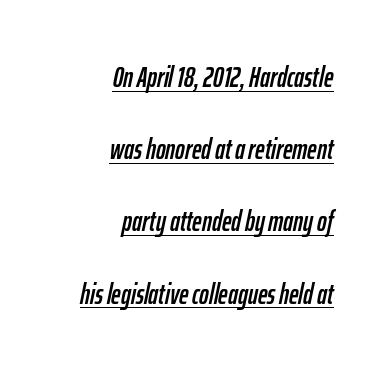
Horizontally, the lines are justified to the trailing edge only. The line texture is even and compact thanks to regular tracking. A typesetter would mark this as italic. Think of a printed novel: that variable character pitch is what you see here.
